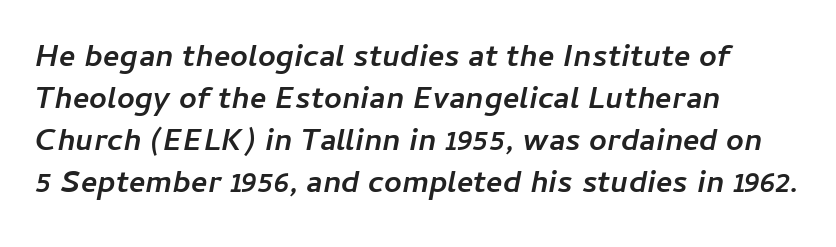
Q: Is the text bold? A: Yes.
Q: Is the text italic (slanted)? A: Yes, it leans right by about 11 degrees.
Q: Is the text underlined? A: No.
Q: How is the paragraph aligned? A: Left-aligned.
Q: Is the spacing between letters normal or unusually wide? A: Normal.
Q: Is the spacing between lines tight, normal or loose? A: Normal.
Q: Width (condensed, normal, or wide)? A: Normal.
Q: Stroke contrast? A: Low.
Q: x-height? A: Medium.
Q: Monospaced? A: No.
